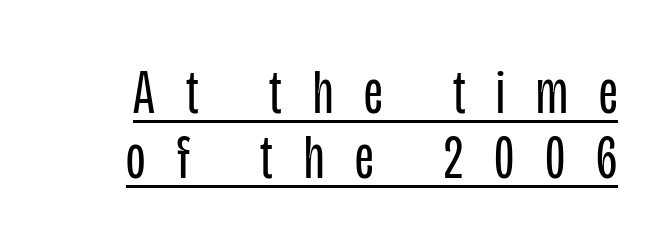
Q: Is the text bold? A: No.
Q: Is the text italic (slanted)? A: No, it is upright.
Q: Is the typeface a serif or a sans-serif typeface? A: Sans-serif.
Q: Is the text underlined? A: Yes.
Q: Is the spacing between letters normal or unusually wide? A: Unusually wide.
Q: Is the spacing between lines tight, normal or loose? A: Tight.
Q: Width (condensed, normal, or wide)? A: Condensed.
Q: Stroke contrast? A: Low.
Q: x-height? A: Large.
Q: Monospaced? A: No.
